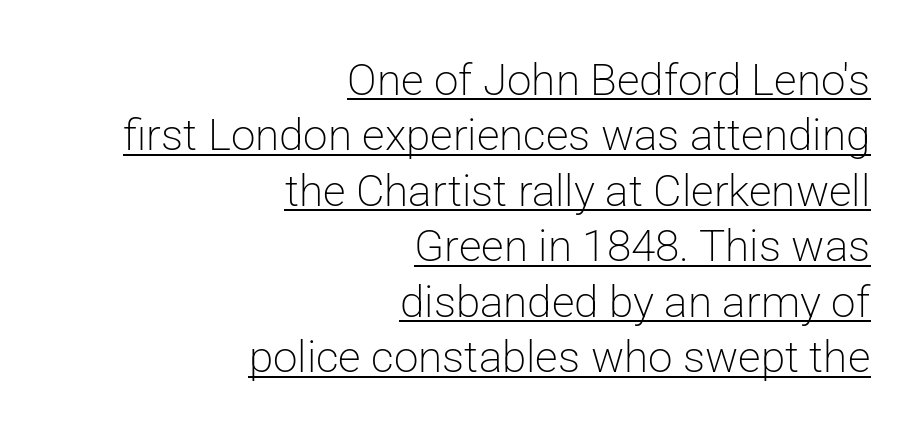
{"serif": "no", "italic": "no", "bold": "no", "weight": "light", "width": "normal", "stroke_contrast": "low", "x_height": "medium", "monospaced": "no", "underline": "yes", "align": "right", "line_spacing": "normal", "line_spacing_ratio": 1.26, "letter_spacing": "normal", "letter_spacing_em": 0.0, "glyph_px": 44}
